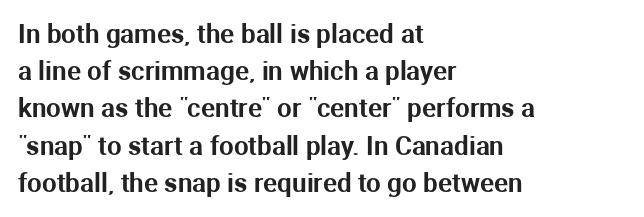
{"italic": "no", "underline": "no", "align": "left", "line_spacing": "normal", "line_spacing_ratio": 1.43, "letter_spacing": "normal", "letter_spacing_em": 0.0, "glyph_px": 26}
